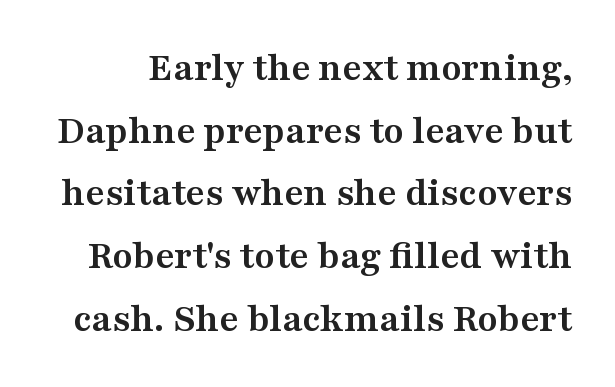
The type is set solid horizontally, with unmodified tracking. To sum up the face: it has serifs. This is roman type, the default non-slanted kind. Has an underline been added? It has not. Think of a printed novel: that variable character pitch is what you see here.
